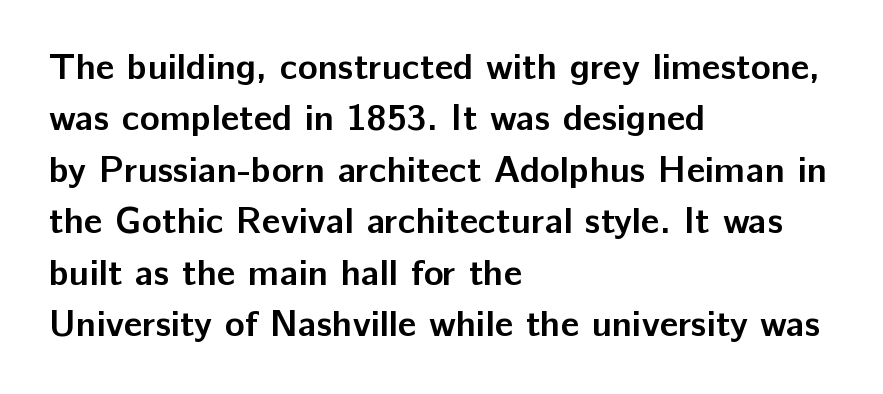
The image shows 37 px semibold sans-serif type, upright; set left-aligned, normal line spacing (1.39x), normal letter spacing, not underlined; low stroke contrast and a medium x-height.
